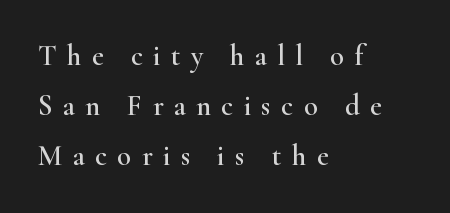
A typesetter would call this heavily tracked-out type. The type family on display is of the serif kind. Rule under the text: the space is simply empty. Posture: vertical. Line beginnings align vertically; line endings do not. Note the varied advance widths — an 'i' is clearly narrower than an 'm'.
